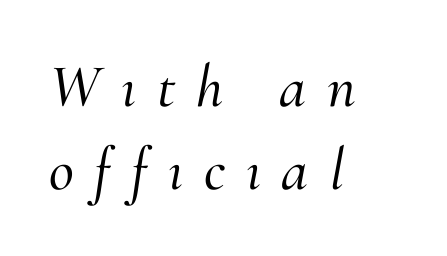
Horizontal alignment here is leftward, the default for most running prose. A typesetter would mark this as italic. Note the varied advance widths — an 'i' is clearly narrower than an 'm'. Students, observe: this is what conventionally led text looks like. The text was rendered using a seriffed face with decorative stroke endings.
